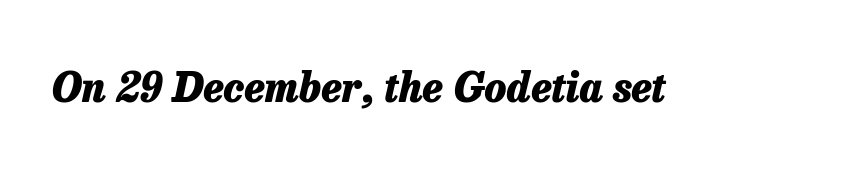
Varying glyph widths throughout — classic text-font behaviour. Set as a true bold cut, around the 700 mark. The lettering tilts uniformly, giving the passage an italic look. The zone under the glyphs is completely vacant. The rendering keeps characters at their native spacing.
